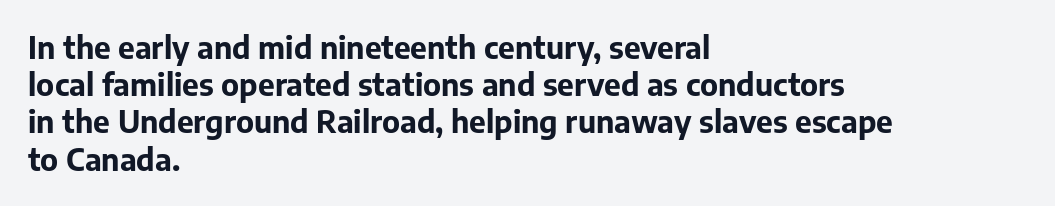
{"serif": "no", "italic": "no", "bold": "yes", "weight": "bold", "width": "normal", "stroke_contrast": "low", "x_height": "medium", "monospaced": "no", "underline": "no", "align": "left", "line_spacing_ratio": 1.24, "letter_spacing": "normal", "letter_spacing_em": 0.0, "glyph_px": 30}
